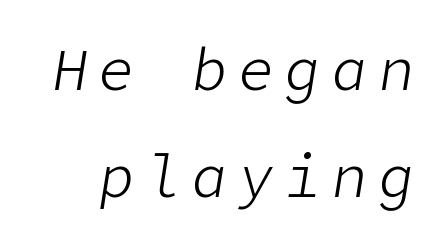
{"italic": "yes", "lean": "right", "slant_degrees": 9, "bold": "no", "weight": "light", "width": "normal", "stroke_contrast": "low", "x_height": "medium", "underline": "no", "line_spacing_ratio": 1.82, "glyph_px": 59}
